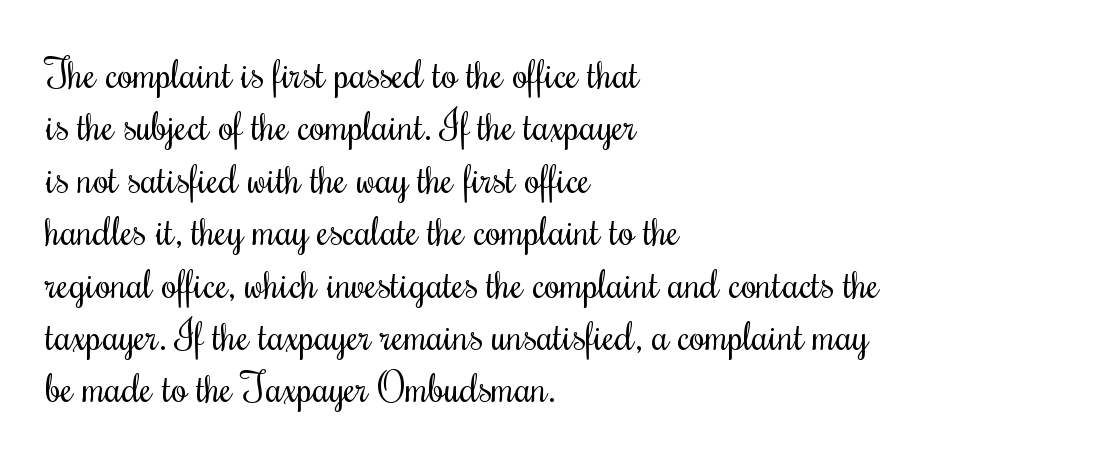
Q: Is the text bold? A: No.
Q: Is the text italic (slanted)? A: Yes.
Q: Is the typeface a serif or a sans-serif typeface? A: Serif.
Q: Is the text underlined? A: No.
Q: How is the paragraph aligned? A: Left-aligned.
Q: Is the spacing between letters normal or unusually wide? A: Normal.
Q: Is the spacing between lines tight, normal or loose? A: Normal.
Q: Width (condensed, normal, or wide)? A: Condensed.
Q: Stroke contrast? A: Medium.
Q: x-height? A: Small.
Q: Monospaced? A: No.
